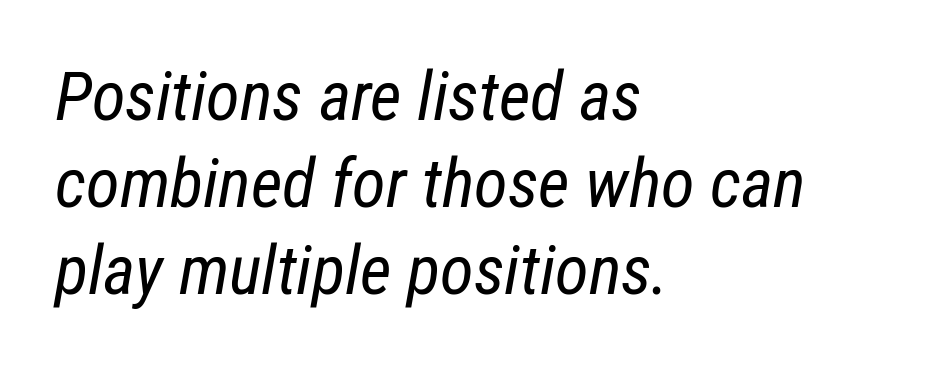
Vertical stems look standard width or narrower in stroke. Standard letterfit; no display-style spreading of the glyphs. A student would call this left alignment; a typographer would say flush left, rag right. Evenly set lines give the paragraph a standard silhouette.
